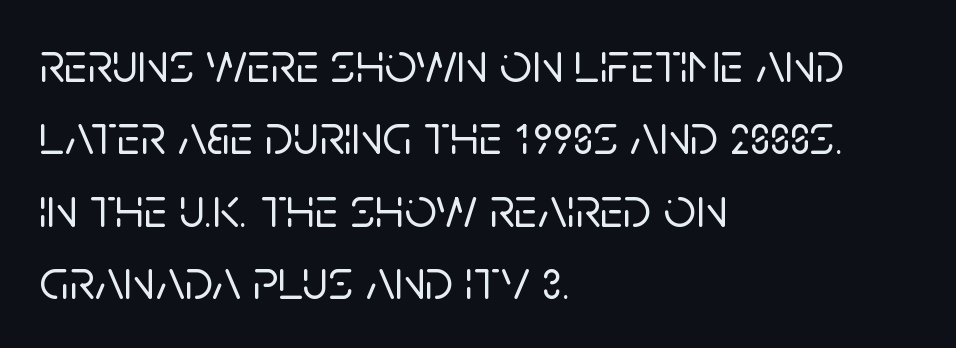
No extra tracking has been applied to these lines. The specimen reads as upright at a glance. Line beginnings align vertically; line endings do not. The letters carry no serifs — their stems end cleanly without finishing strokes.
